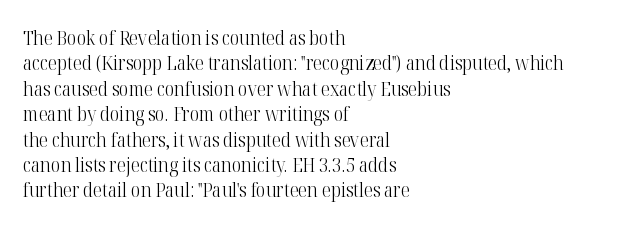
{"italic": "no", "bold": "no", "underline": "no", "align": "left", "line_spacing": "normal", "line_spacing_ratio": 1.27, "letter_spacing": "normal", "letter_spacing_em": 0.0, "glyph_px": 20}
